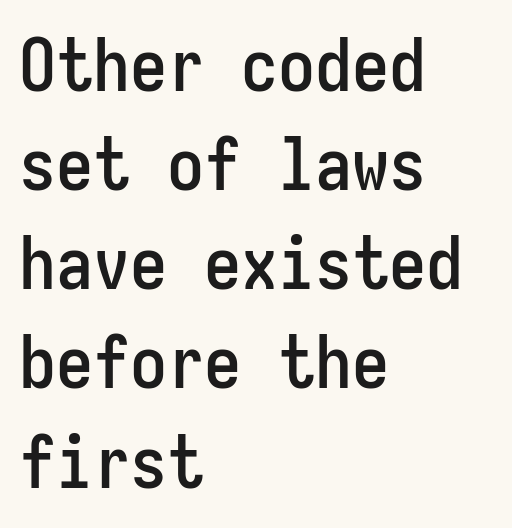
{"serif": "no", "italic": "no", "width": "condensed", "stroke_contrast": "low", "x_height": "medium", "monospaced": "yes", "underline": "no", "align": "left", "line_spacing": "normal", "line_spacing_ratio": 1.34, "letter_spacing": "normal", "letter_spacing_em": 0.0, "glyph_px": 74}
